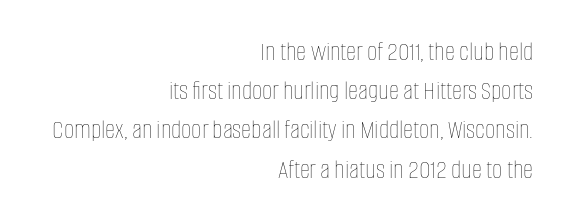
{"italic": "no", "bold": "no", "weight": "thin", "width": "condensed", "stroke_contrast": "low", "x_height": "large", "monospaced": "no", "underline": "no", "align": "right", "line_spacing": "normal", "line_spacing_ratio": 1.4, "letter_spacing": "normal", "letter_spacing_em": 0.0, "glyph_px": 28}
